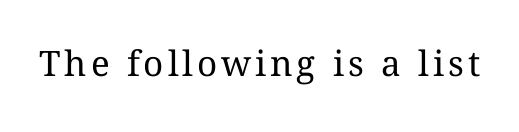
Q: Is the text bold? A: No.
Q: Is the text italic (slanted)? A: No, it is upright.
Q: Is the text underlined? A: No.
Q: Width (condensed, normal, or wide)? A: Normal.
Q: Stroke contrast? A: Medium.
Q: x-height? A: Medium.
Q: Monospaced? A: No.
